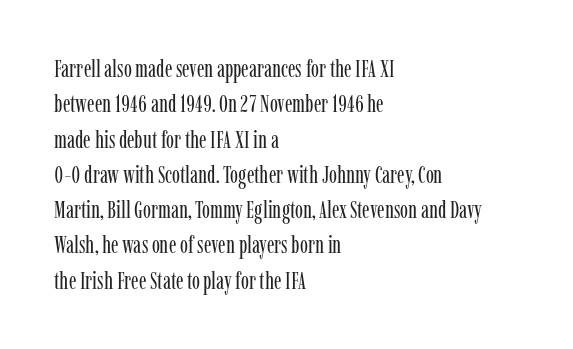
Q: Is the text bold? A: No.
Q: Is the text italic (slanted)? A: No, it is upright.
Q: Is the text underlined? A: No.
Q: How is the paragraph aligned? A: Left-aligned.
Q: Is the spacing between letters normal or unusually wide? A: Normal.
Q: Is the spacing between lines tight, normal or loose? A: Normal.
